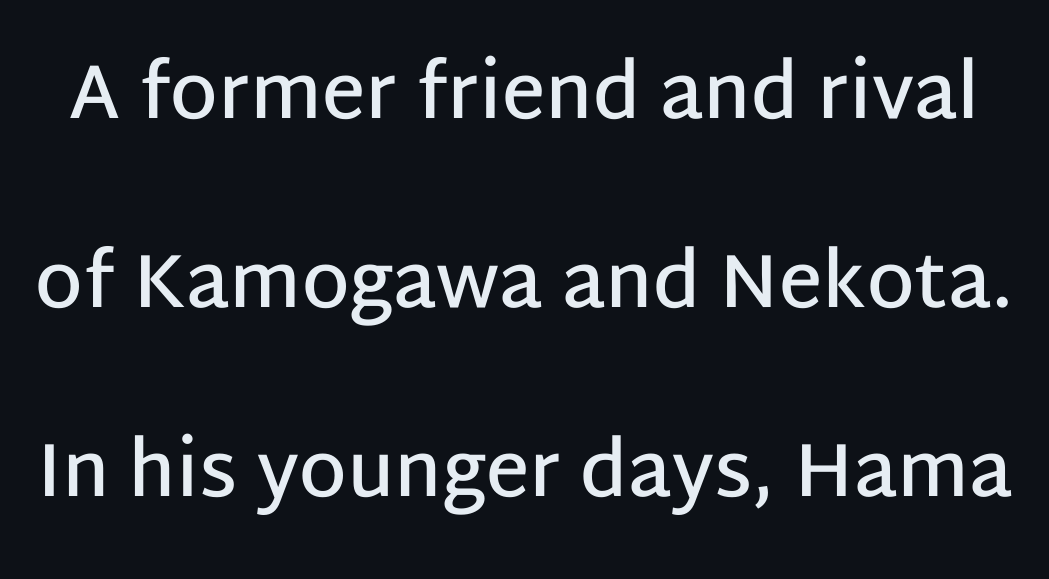
{"serif": "no", "italic": "no", "bold": "semi", "weight": "semibold", "width": "normal", "stroke_contrast": "low", "x_height": "large", "monospaced": "no", "underline": "no", "line_spacing": "loose", "line_spacing_ratio": 2.49, "letter_spacing": "normal", "letter_spacing_em": 0.0, "glyph_px": 76}
